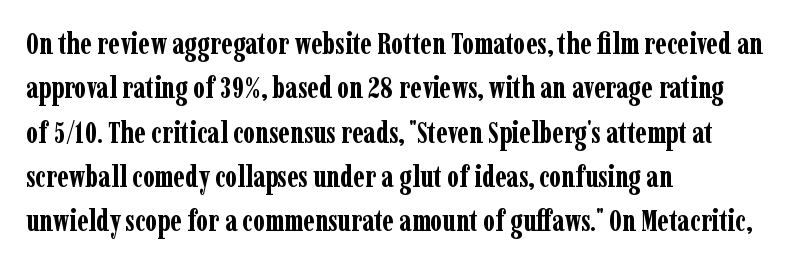
{"serif": "yes", "italic": "no", "bold": "yes", "weight": "bold", "width": "condensed", "stroke_contrast": "low", "x_height": "medium", "monospaced": "no", "underline": "no", "align": "left", "line_spacing": "normal", "line_spacing_ratio": 1.53, "letter_spacing": "normal", "letter_spacing_em": 0.0, "glyph_px": 29}
